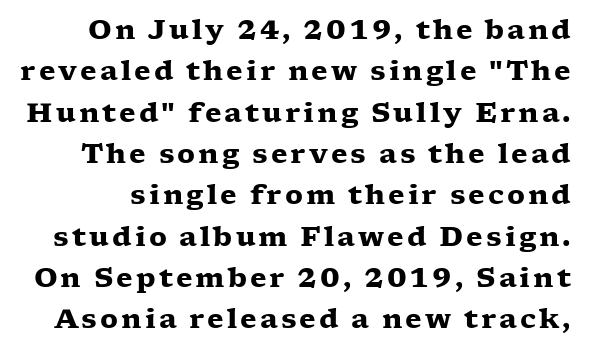
Q: Is the text bold? A: Yes.
Q: Is the text italic (slanted)? A: No, it is upright.
Q: Is the text underlined? A: No.
Q: Is the spacing between lines tight, normal or loose? A: Normal.
